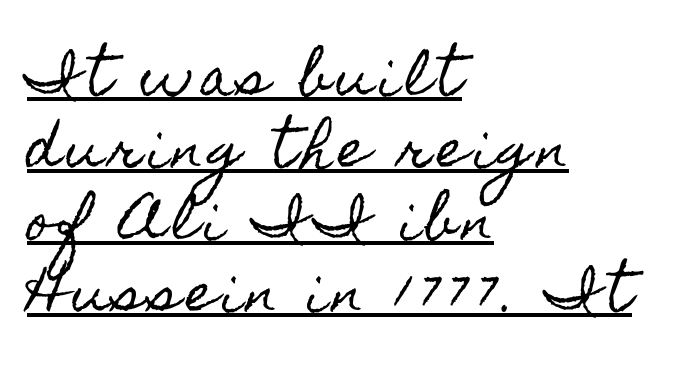
{"width": "condensed", "x_height": "small", "monospaced": "no", "underline": "yes", "align": "left", "line_spacing": "normal", "line_spacing_ratio": 1.41, "glyph_px": 51}
